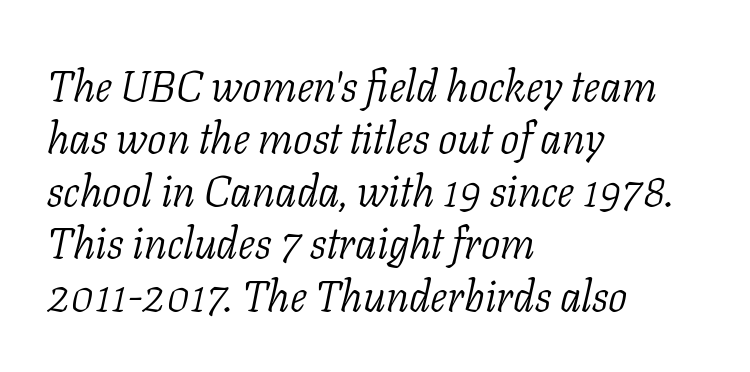
{"serif": "yes", "italic": "yes", "lean": "right", "slant_degrees": 11, "bold": "no", "weight": "light", "width": "normal", "stroke_contrast": "low", "x_height": "medium", "monospaced": "no", "underline": "no", "align": "left", "line_spacing_ratio": 1.22, "letter_spacing": "normal", "letter_spacing_em": 0.0, "glyph_px": 43}
